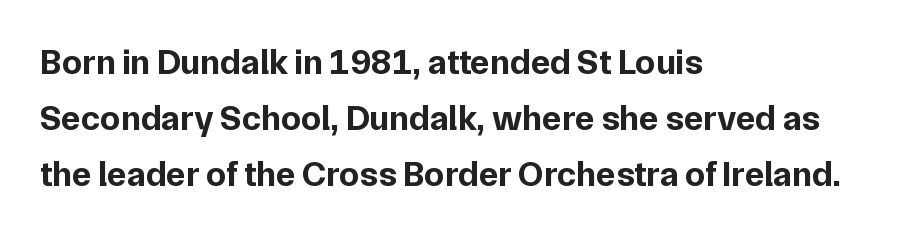
{"serif": "no", "italic": "no", "bold": "yes", "weight": "bold", "width": "normal", "stroke_contrast": "low", "x_height": "medium", "monospaced": "no", "underline": "no", "align": "left", "line_spacing": "normal", "line_spacing_ratio": 1.55, "letter_spacing": "normal", "letter_spacing_em": 0.0, "glyph_px": 36}
